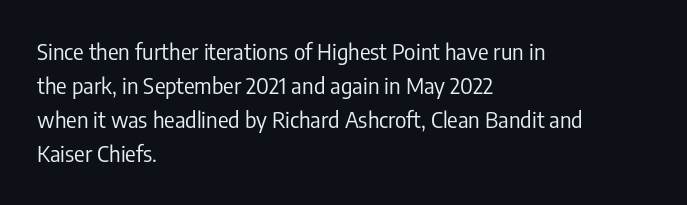
Caption: multi-line text, flush left, ragged right. Rendered with straight, roman letterforms. Beneath every word, the page is bare. Weight: not bold — regular or lighter. Nobody touched the tracking dial on this one. Vertically, the passage feels balanced, rows spaced as you'd expect.
